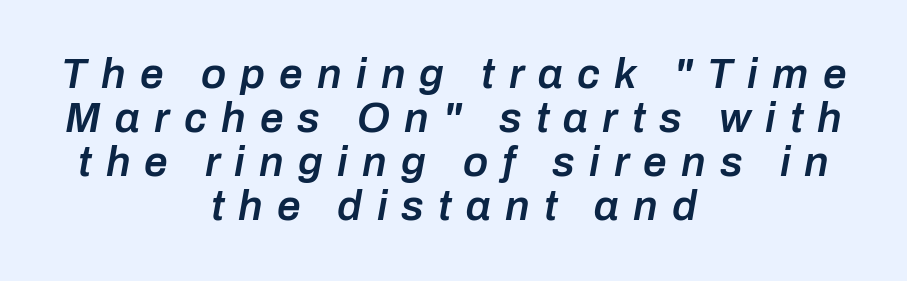
Inter-character spacing is expanded well beyond the font's built-in metrics. I'd describe the lettering as semibold — firm but not a full bold. Proportional: the letters do not fall into vertical columns. These lines are centered, leaving both edges ragged.
